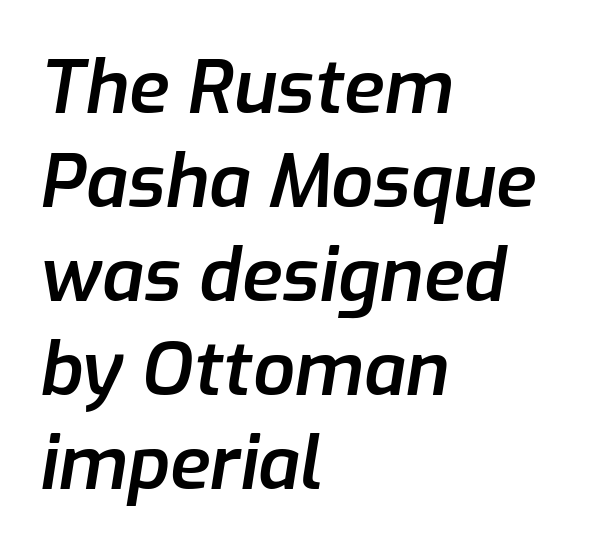
{"italic": "yes", "lean": "right", "slant_degrees": 9, "bold": "semi", "weight": "semibold", "width": "normal", "stroke_contrast": "low", "x_height": "medium", "monospaced": "no", "underline": "no", "align": "left", "line_spacing": "normal", "line_spacing_ratio": 1.27, "letter_spacing": "normal", "letter_spacing_em": 0.0, "glyph_px": 74}
